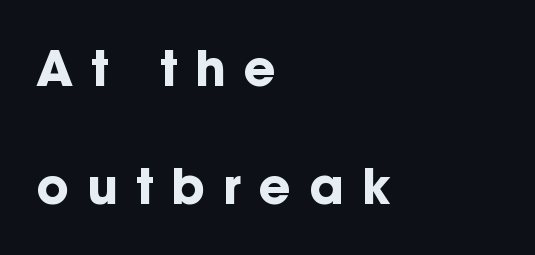
Q: Is the text bold? A: Yes.
Q: Is the text italic (slanted)? A: No, it is upright.
Q: Is the typeface a serif or a sans-serif typeface? A: Sans-serif.
Q: Is the text underlined? A: No.
Q: How is the paragraph aligned? A: Left-aligned.
Q: Is the spacing between letters normal or unusually wide? A: Unusually wide.
Q: Is the spacing between lines tight, normal or loose? A: Loose.
Q: Width (condensed, normal, or wide)? A: Normal.
Q: Stroke contrast? A: Low.
Q: x-height? A: Medium.
Q: Monospaced? A: No.
